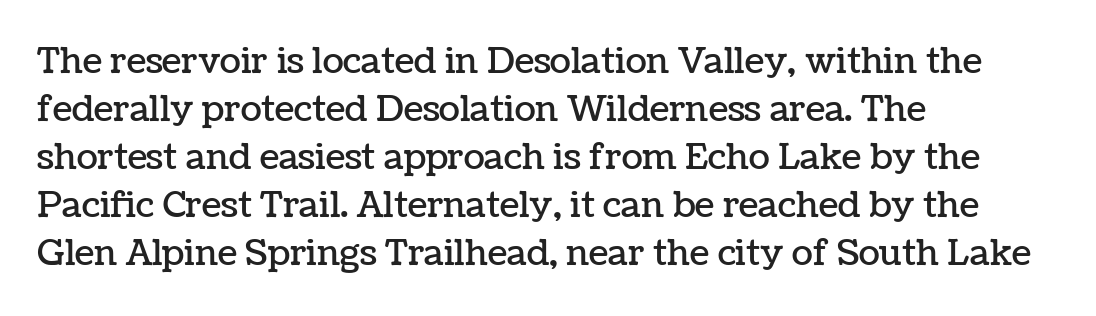
Q: Is the text italic (slanted)? A: No, it is upright.
Q: Is the text underlined? A: No.
Q: How is the paragraph aligned? A: Left-aligned.
Q: Is the spacing between letters normal or unusually wide? A: Normal.
Q: Is the spacing between lines tight, normal or loose? A: Normal.
Q: Width (condensed, normal, or wide)? A: Normal.
Q: Stroke contrast? A: Low.
Q: x-height? A: Medium.
Q: Monospaced? A: No.
